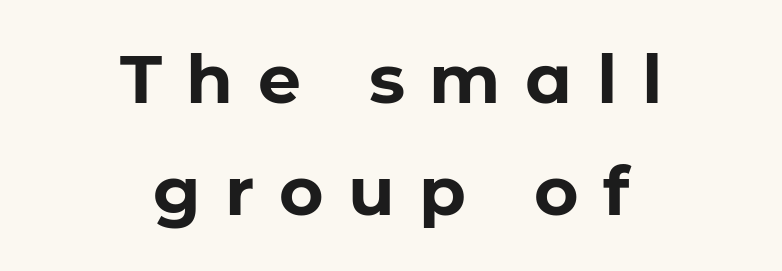
{"serif": "no", "italic": "no", "bold": "yes", "weight": "bold", "width": "normal", "stroke_contrast": "low", "x_height": "medium", "monospaced": "no", "underline": "no", "align": "center", "line_spacing": "normal", "line_spacing_ratio": 1.65, "letter_spacing": "wide", "letter_spacing_em": 0.36, "glyph_px": 68}
